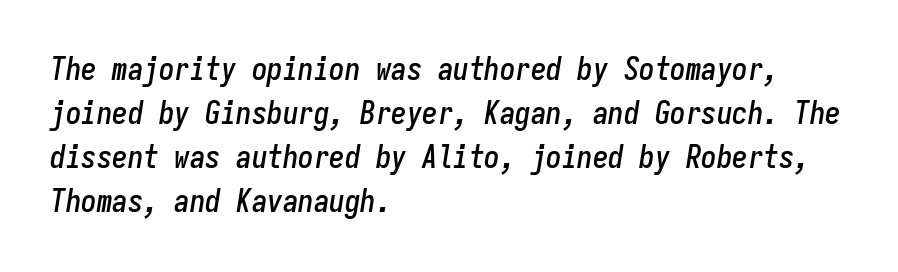
{"italic": "yes", "lean": "right", "slant_degrees": 9, "width": "condensed", "stroke_contrast": "low", "x_height": "medium", "monospaced": "yes", "underline": "no", "align": "left", "line_spacing": "normal", "line_spacing_ratio": 1.42, "letter_spacing": "normal", "letter_spacing_em": 0.0, "glyph_px": 31}
